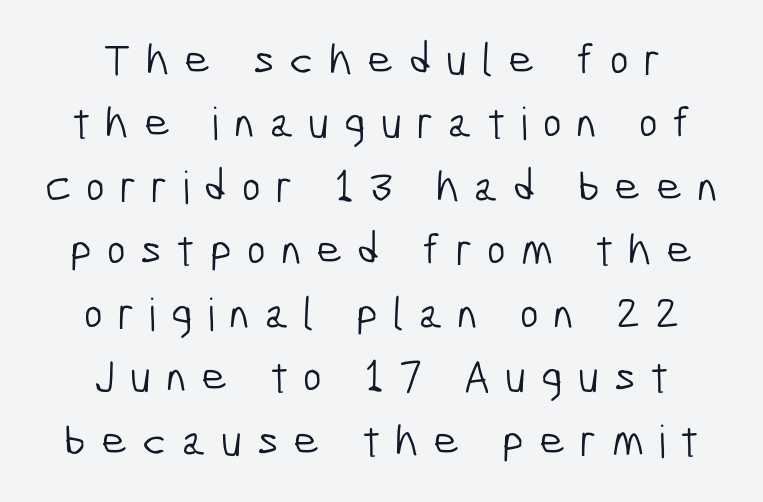
The image shows 45 px light, condensed sans-serif type; set centered, normal line spacing (1.41x), unusually wide letter spacing (+0.33 em), not underlined; low stroke contrast and a medium x-height.
